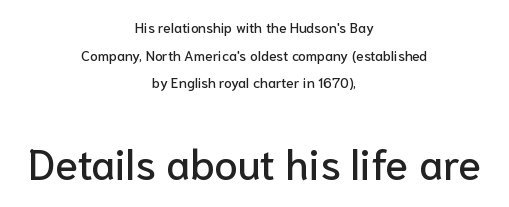
The image shows 42 px sans-serif type, upright; set centered, loose line spacing (1.97x), normal letter spacing, not underlined; the second (bottom) block is 3.0x larger; low stroke contrast and a medium x-height.
